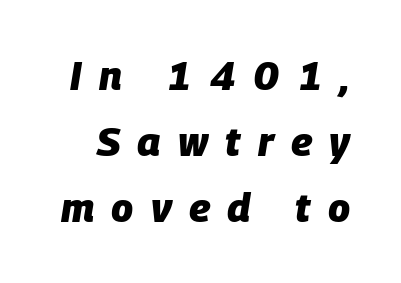
Leading: standard. Caption: expanded tracking, letters set apart. What weight is shown? A full bold with thick strokes. Descender tails drop into unmarked territory. Designer's note — italics engaged.
